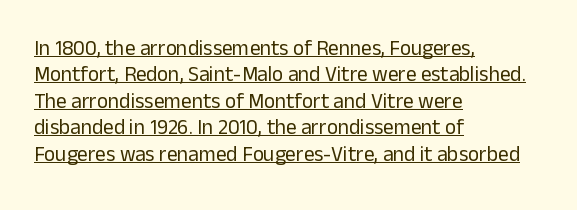
The image shows 21 px text type, upright; set left-aligned, normal line spacing (1.26x), normal letter spacing, underlined.
